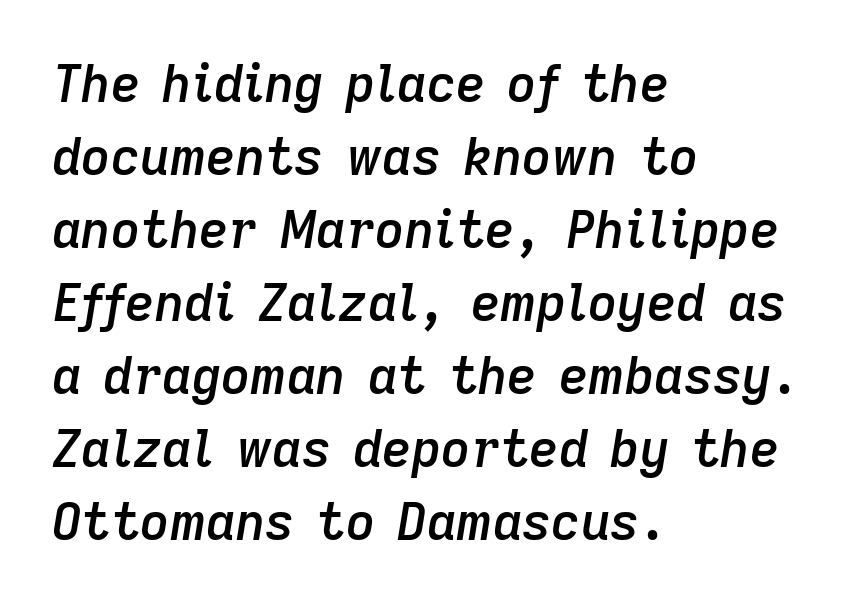
The foot of each line stays bare and open. Characters follow at the spacing the type designer built in. Proportional: the letters do not fall into vertical columns. Is the type bold? Partly — it's a semibold, heavier than regular but not fully bold. If you measured baseline to baseline, you'd find a middling distance. Characters are canted at an angle relative to the baseline's perpendicular.
